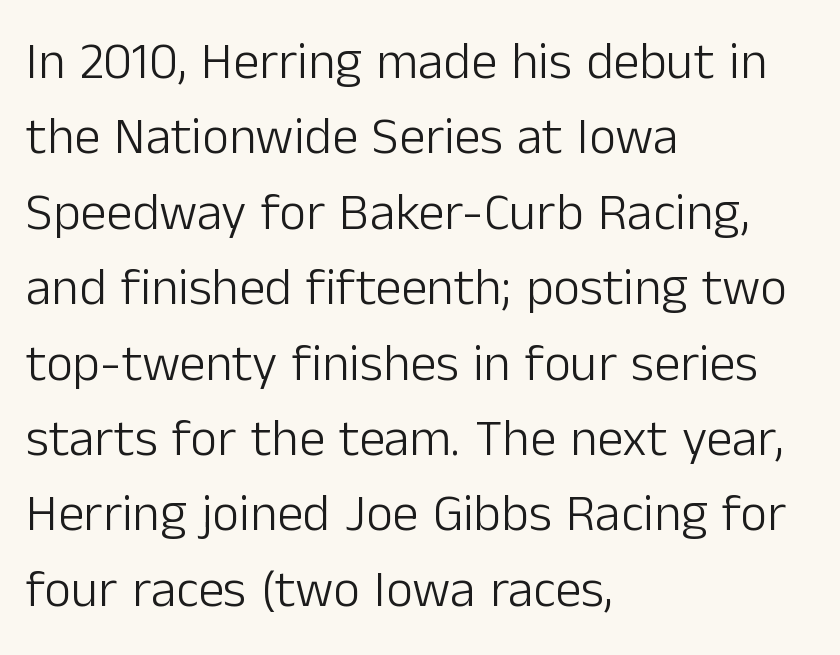
Q: Is the text bold? A: No.
Q: Is the text italic (slanted)? A: No, it is upright.
Q: Is the typeface a serif or a sans-serif typeface? A: Sans-serif.
Q: Is the text underlined? A: No.
Q: How is the paragraph aligned? A: Left-aligned.
Q: Is the spacing between letters normal or unusually wide? A: Normal.
Q: Is the spacing between lines tight, normal or loose? A: Normal.
Q: Width (condensed, normal, or wide)? A: Normal.
Q: Stroke contrast? A: Low.
Q: x-height? A: Medium.
Q: Monospaced? A: No.
